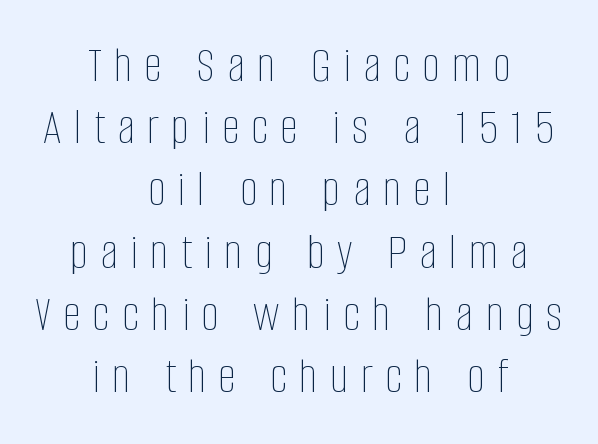
Q: Is the text bold? A: No.
Q: Is the text italic (slanted)? A: No, it is upright.
Q: Is the text underlined? A: No.
Q: How is the paragraph aligned? A: Centered.
Q: Is the spacing between letters normal or unusually wide? A: Unusually wide.
Q: Width (condensed, normal, or wide)? A: Condensed.
Q: Stroke contrast? A: Low.
Q: x-height? A: Large.
Q: Monospaced? A: No.
